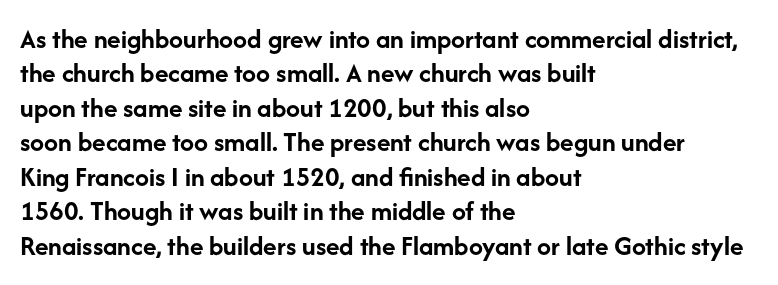
Check where the strokes stop: nothing finishes them off — pure sans. Nobody drew a line under any word here. Note the varied advance widths — an 'i' is clearly narrower than an 'm'. Ordinary non-slanted type is in use. Horizontally, the lines are justified to the leading edge only. Inter-character spacing is left at the font's built-in metrics.
